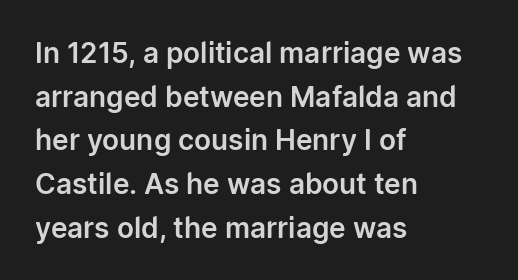
{"serif": "no", "italic": "no", "width": "normal", "stroke_contrast": "low", "x_height": "medium", "monospaced": "no", "underline": "no", "align": "left", "line_spacing": "normal", "line_spacing_ratio": 1.56, "letter_spacing": "normal", "letter_spacing_em": 0.0, "glyph_px": 28}
